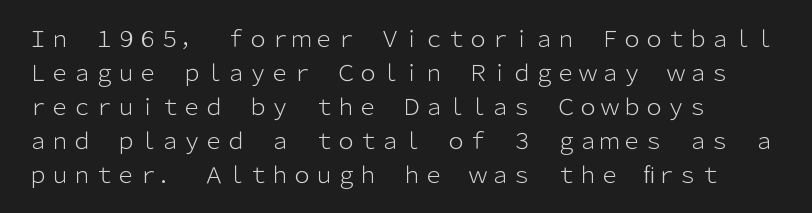
Q: Is the text bold? A: No.
Q: Is the text italic (slanted)? A: No, it is upright.
Q: Is the text underlined? A: No.
Q: How is the paragraph aligned? A: Left-aligned.
Q: Is the spacing between letters normal or unusually wide? A: Normal.
Q: Is the spacing between lines tight, normal or loose? A: Normal.
